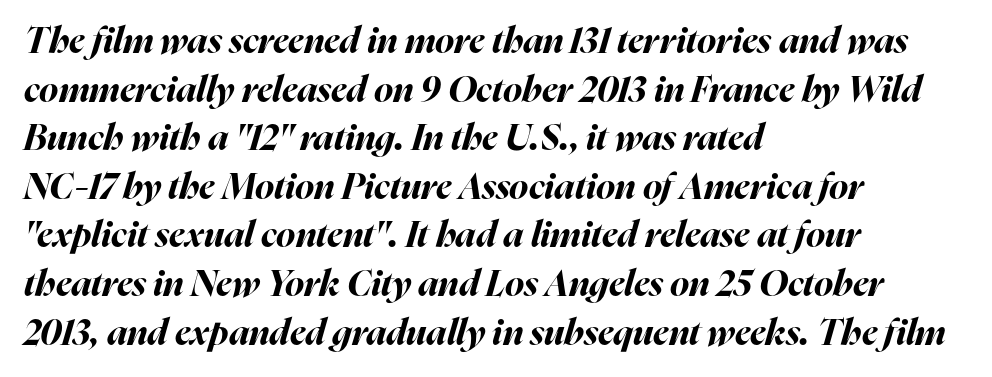
The image shows 36 px bold type, italic (leaning right); set left-aligned, normal line spacing (1.35x), normal letter spacing, not underlined; high stroke contrast and a medium x-height.
